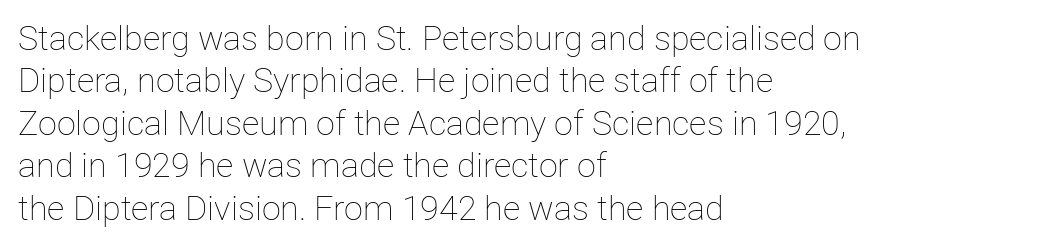
Q: Is the text bold? A: No.
Q: Is the text italic (slanted)? A: No, it is upright.
Q: Is the text underlined? A: No.
Q: How is the paragraph aligned? A: Left-aligned.
Q: Is the spacing between letters normal or unusually wide? A: Normal.
Q: Is the spacing between lines tight, normal or loose? A: Normal.
Q: Width (condensed, normal, or wide)? A: Normal.
Q: Stroke contrast? A: Low.
Q: x-height? A: Medium.
Q: Monospaced? A: No.
